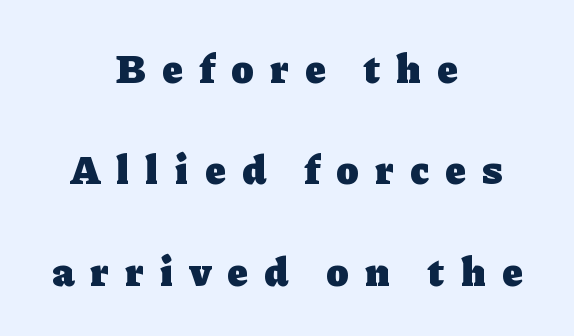
The image shows 41 px heavy serif type, upright; set centered, loose line spacing (2.47x), unusually wide letter spacing (+0.41 em), not underlined; low stroke contrast and a medium x-height.
